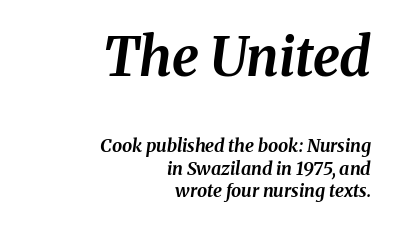
{"italic": "yes", "lean": "right", "slant_degrees": 8, "bold": "yes", "weight": "bold", "width": "normal", "stroke_contrast": "medium", "x_height": "medium", "monospaced": "no", "underline": "no", "align": "right", "line_spacing": "normal", "line_spacing_ratio": 1.27, "letter_spacing": "normal", "letter_spacing_em": 0.0, "larger_block": "first", "size_ratio": 3.0, "glyph_px": 54}
